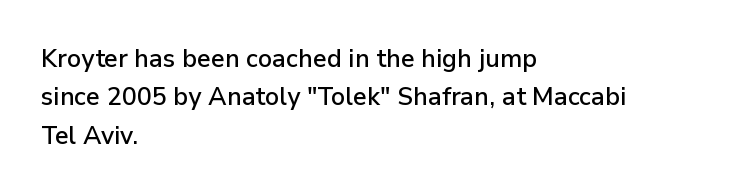
{"italic": "no", "underline": "no", "align": "left", "line_spacing": "normal", "line_spacing_ratio": 1.54, "letter_spacing": "normal", "letter_spacing_em": 0.0, "glyph_px": 25}
